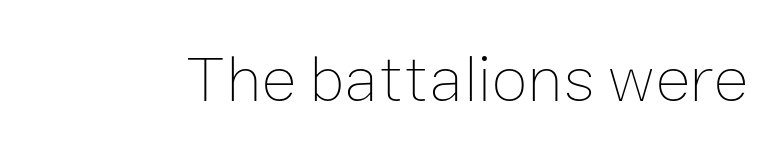
The font sits on the lighter half of the weight spectrum, regular included. You can tell it's not italic because the verticals are truly vertical. Nobody drew a line under any word here. Honestly, the letter spacing is just normal — you wouldn't notice it. Do the characters align in a grid? No, the font is proportional.
